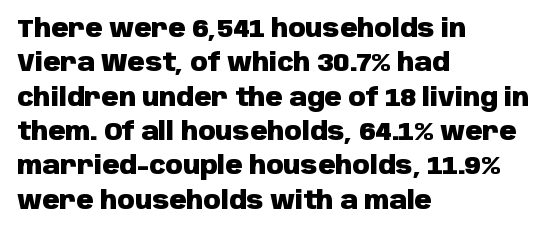
Q: Is the text bold? A: Yes.
Q: Is the text italic (slanted)? A: No, it is upright.
Q: Is the text underlined? A: No.
Q: How is the paragraph aligned? A: Left-aligned.
Q: Is the spacing between letters normal or unusually wide? A: Normal.
Q: Is the spacing between lines tight, normal or loose? A: Normal.
